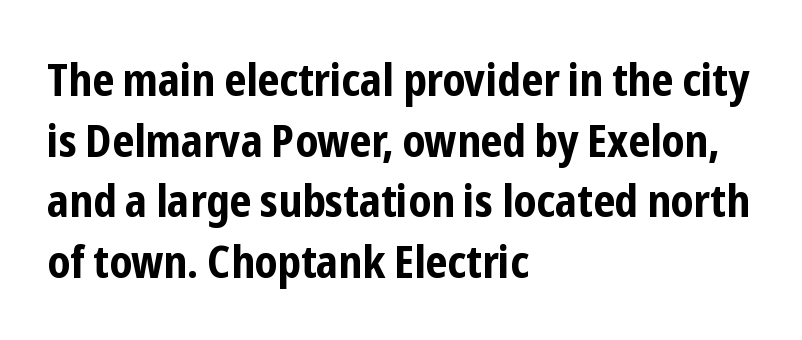
{"serif": "no", "italic": "no", "bold": "yes", "weight": "bold", "width": "condensed", "stroke_contrast": "low", "x_height": "medium", "monospaced": "no", "underline": "no", "align": "left", "line_spacing": "normal", "line_spacing_ratio": 1.35, "letter_spacing": "normal", "letter_spacing_em": 0.0, "glyph_px": 45}
